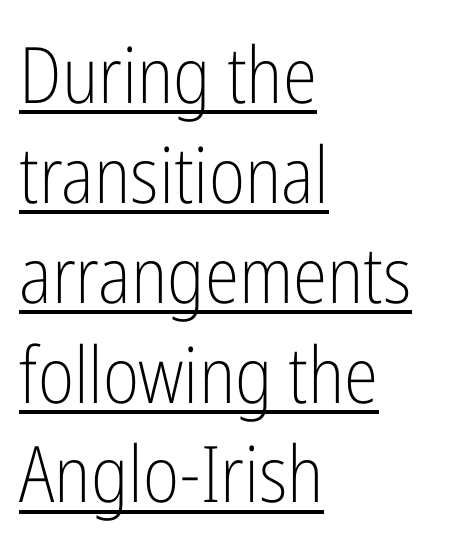
A light-to-regular cut is what we see here. This block has exactly the height ordinary leading produces. Note the varied advance widths — an 'i' is clearly narrower than an 'm'. Posture: upright roman. Underline: present.
